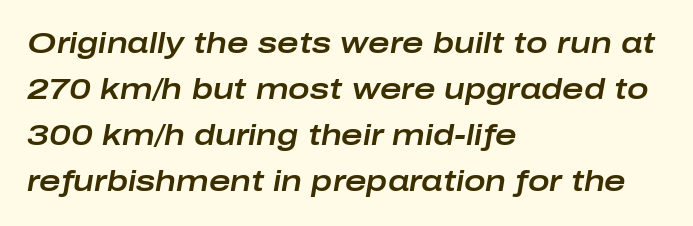
Q: Is the text italic (slanted)? A: Yes, it leans right by about 10 degrees.
Q: Is the text underlined? A: No.
Q: How is the paragraph aligned? A: Left-aligned.
Q: Is the spacing between letters normal or unusually wide? A: Normal.
Q: Is the spacing between lines tight, normal or loose? A: Normal.
Q: Width (condensed, normal, or wide)? A: Wide.
Q: Stroke contrast? A: Low.
Q: x-height? A: Medium.
Q: Monospaced? A: No.
